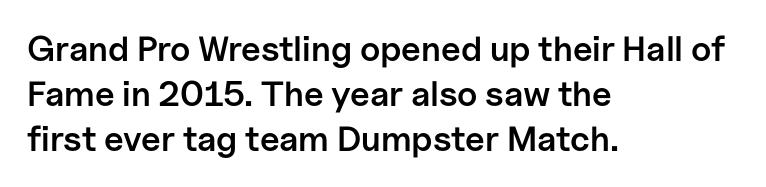
Q: Is the text bold? A: Semi-bold.
Q: Is the text italic (slanted)? A: No, it is upright.
Q: Is the typeface a serif or a sans-serif typeface? A: Sans-serif.
Q: Is the text underlined? A: No.
Q: How is the paragraph aligned? A: Left-aligned.
Q: Is the spacing between letters normal or unusually wide? A: Normal.
Q: Is the spacing between lines tight, normal or loose? A: Normal.
Q: Width (condensed, normal, or wide)? A: Normal.
Q: Stroke contrast? A: Low.
Q: x-height? A: Medium.
Q: Monospaced? A: No.
